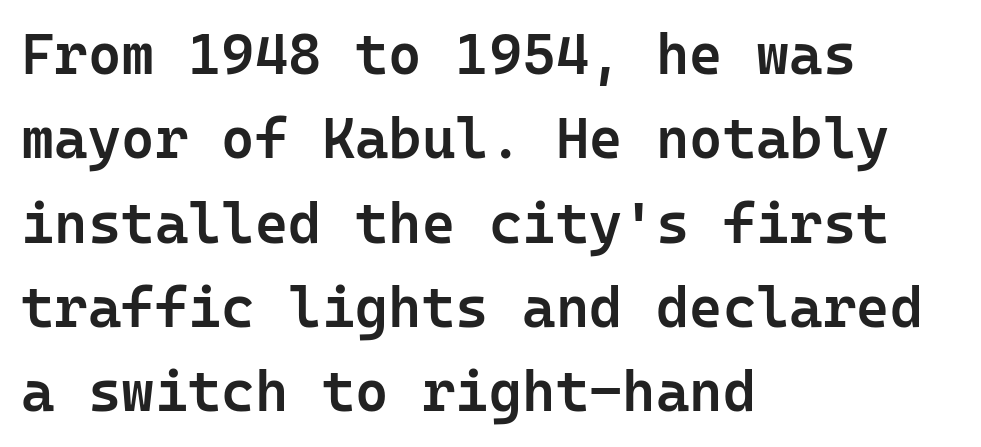
{"serif": "no", "italic": "no", "bold": "semi", "weight": "semibold", "width": "normal", "stroke_contrast": "low", "x_height": "medium", "underline": "no", "align": "left", "line_spacing": "normal", "line_spacing_ratio": 1.48, "letter_spacing": "normal", "letter_spacing_em": 0.0, "glyph_px": 57}
